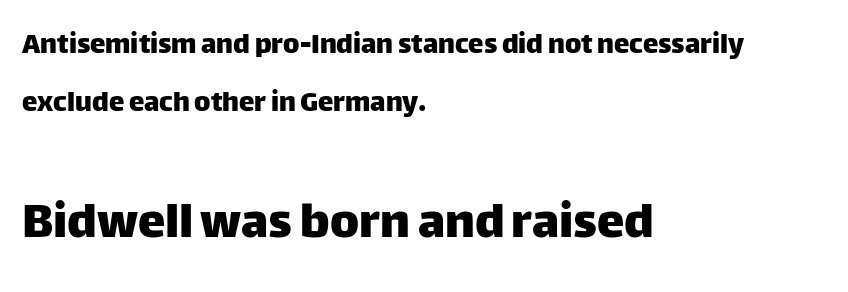
Q: Is the text italic (slanted)? A: No, it is upright.
Q: Is the typeface a serif or a sans-serif typeface? A: Sans-serif.
Q: Is the text underlined? A: No.
Q: How is the paragraph aligned? A: Left-aligned.
Q: Is the spacing between letters normal or unusually wide? A: Normal.
Q: Which block of text is set in a larger size, the first (top) or the second (bottom)? A: The second (bottom) one.
Q: Width (condensed, normal, or wide)? A: Normal.
Q: Stroke contrast? A: Low.
Q: x-height? A: Large.
Q: Monospaced? A: No.
